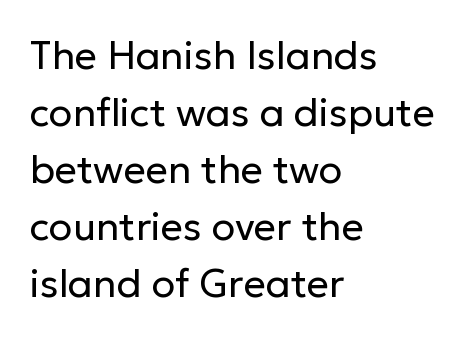
The image shows 39 px regular-weight sans-serif type, upright; set left-aligned, normal line spacing (1.46x), normal letter spacing, not underlined; low stroke contrast and a medium x-height.
